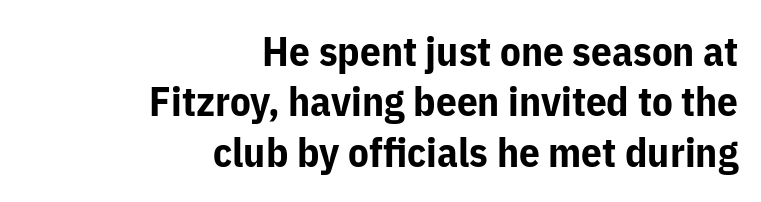
The typeface chosen for these lines omits serifs. Has an underline been added? It has not. Italic: no, the glyphs are upright roman. Caption: multi-line text, flush right, ragged left.
